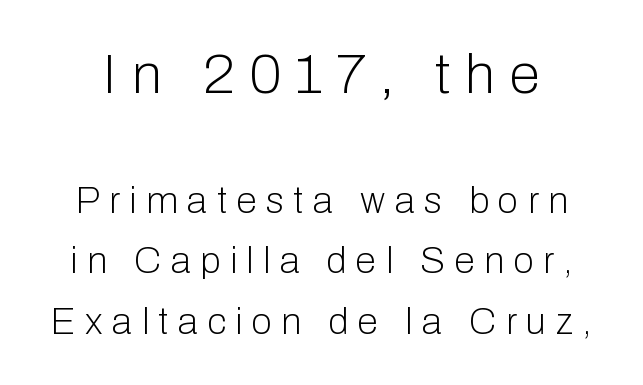
You get the large type first, then a drop to smaller type. A typesetter would call this proportional, since set widths differ per character. A quiet, ordinary-to-light weight characterises the typeface. Serif or sans? Sans — the stroke terminals are bare.
